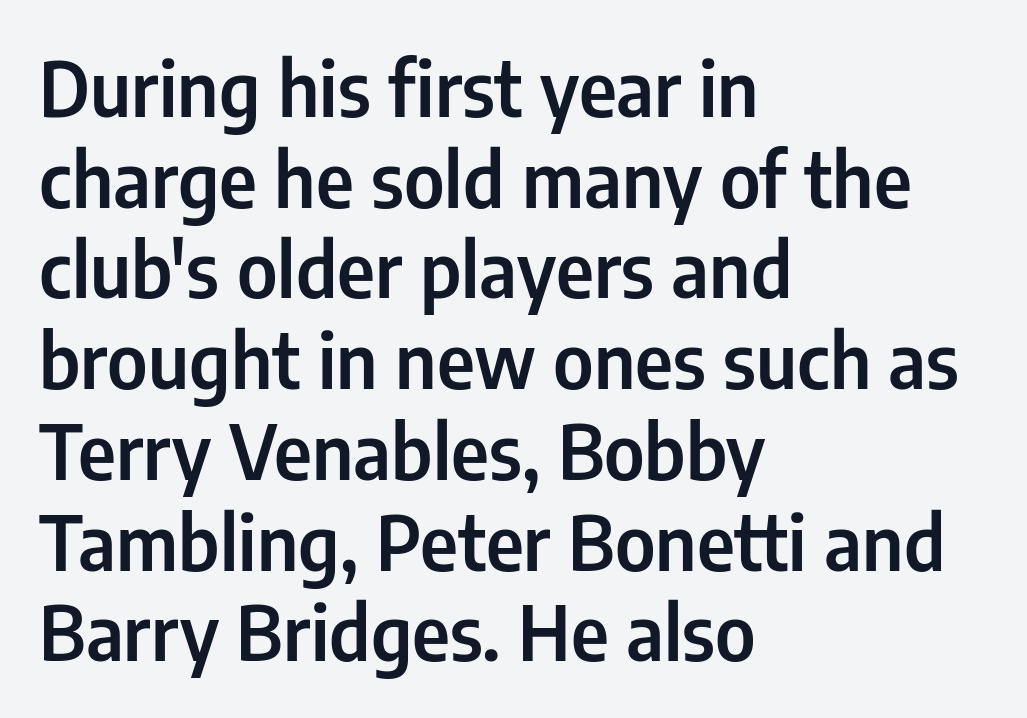
The image shows 75 px condensed sans-serif type, upright; set left-aligned, line spacing 1.21x, normal letter spacing, not underlined; low stroke contrast and a medium x-height.
